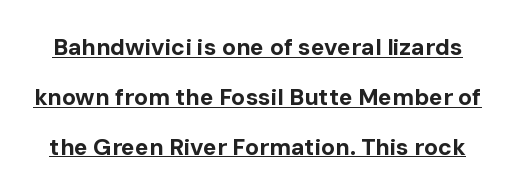
The image shows 23 px bold type, upright; set loose line spacing (2.17x), normal letter spacing, underlined.
